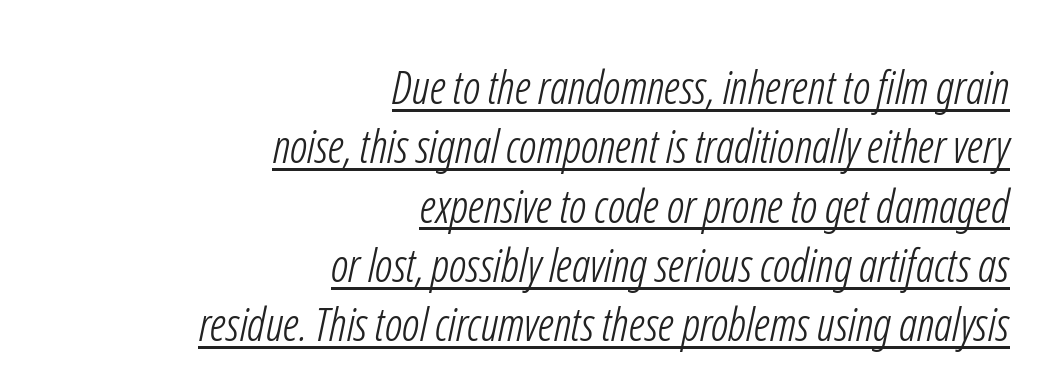
Q: Is the text bold? A: No.
Q: Is the typeface a serif or a sans-serif typeface? A: Sans-serif.
Q: Is the text underlined? A: Yes.
Q: How is the paragraph aligned? A: Right-aligned.
Q: Is the spacing between letters normal or unusually wide? A: Normal.
Q: Is the spacing between lines tight, normal or loose? A: Normal.
Q: Width (condensed, normal, or wide)? A: Condensed.
Q: Stroke contrast? A: Low.
Q: x-height? A: Medium.
Q: Monospaced? A: No.
